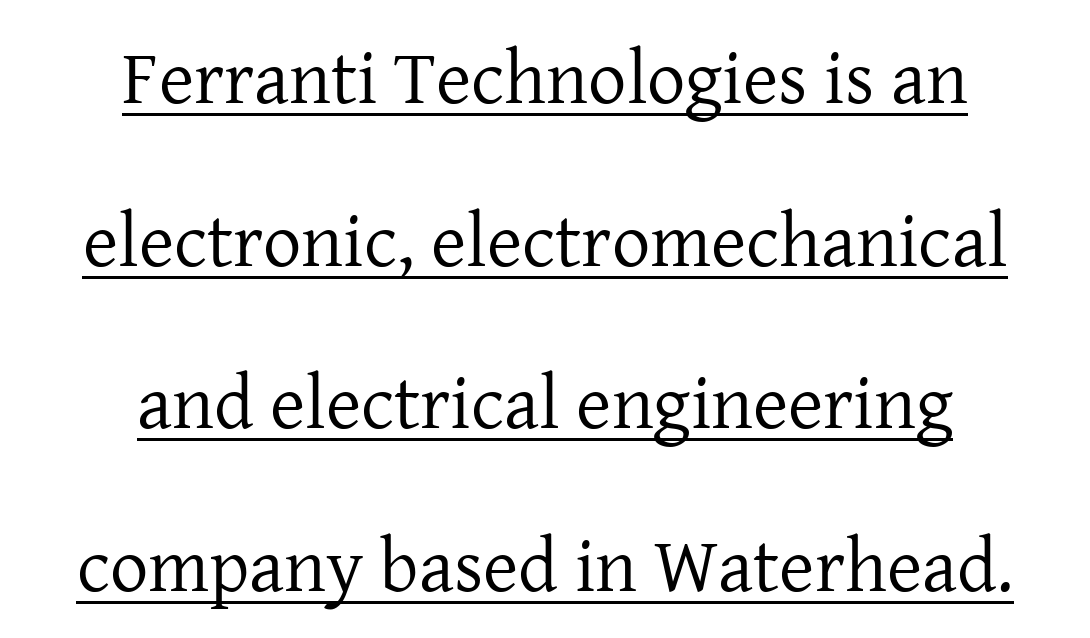
Q: Is the text bold? A: No.
Q: Is the text italic (slanted)? A: No, it is upright.
Q: Is the typeface a serif or a sans-serif typeface? A: Serif.
Q: Is the text underlined? A: Yes.
Q: How is the paragraph aligned? A: Centered.
Q: Is the spacing between letters normal or unusually wide? A: Normal.
Q: Is the spacing between lines tight, normal or loose? A: Loose.
Q: Width (condensed, normal, or wide)? A: Normal.
Q: Stroke contrast? A: Low.
Q: x-height? A: Medium.
Q: Monospaced? A: No.
